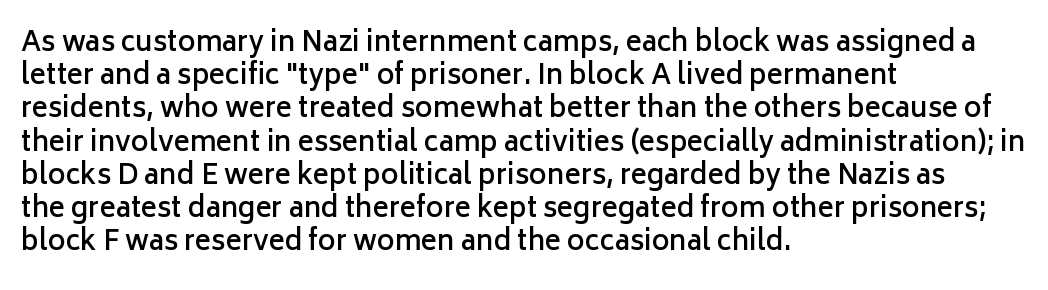
The image shows 27 px text type, upright; set left-aligned, line spacing 1.23x, normal letter spacing, not underlined.
